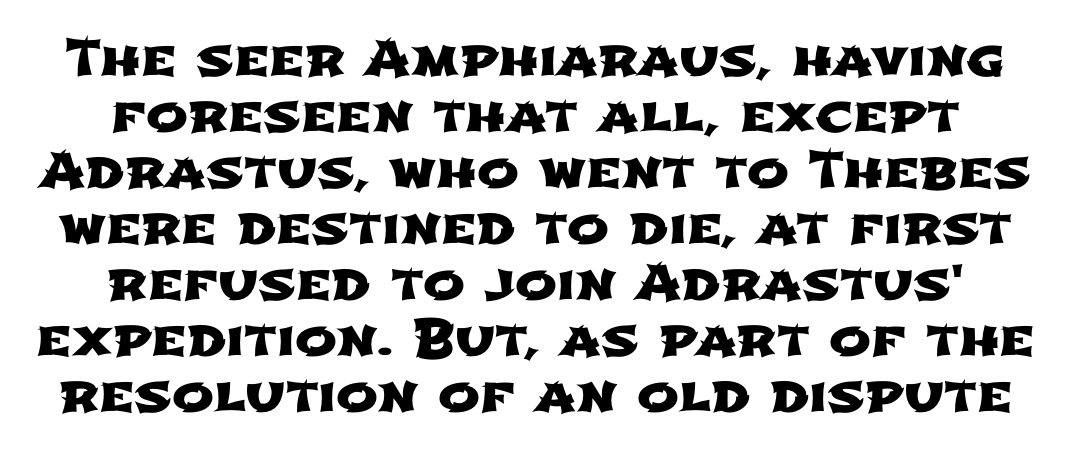
{"serif": "no", "width": "wide", "stroke_contrast": "low", "x_height": "medium", "monospaced": "no", "underline": "no", "align": "center", "line_spacing": "tight", "line_spacing_ratio": 1.12, "letter_spacing": "normal", "letter_spacing_em": 0.0, "glyph_px": 50}
